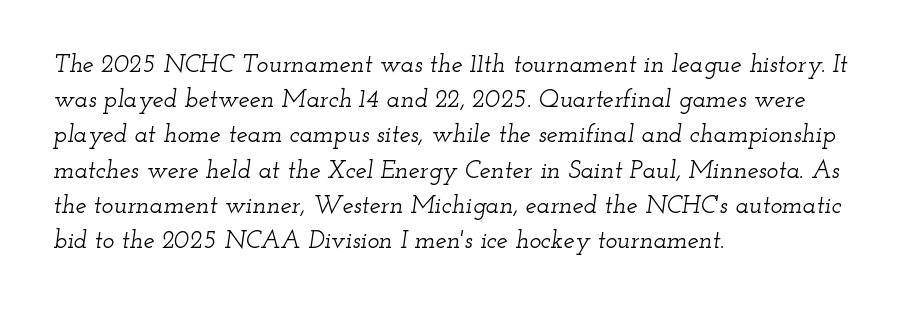
The image shows 25 px text type, italic (leaning right); set left-aligned, normal line spacing (1.41x), normal letter spacing, not underlined.
